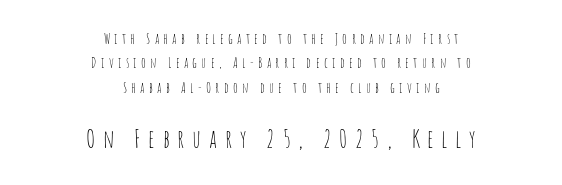
Is the stroke heavy? The answer is a plain regular-or-lighter. The horizontal fit of the characters is loose and conspicuously gappy. The letters in the lower block stand taller than those in the block above. Just letters on the line, the space beneath them empty.
